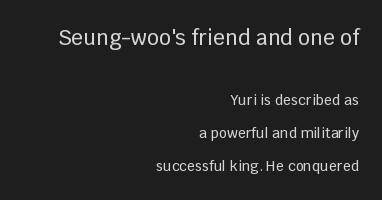
{"italic": "no", "underline": "no", "align": "right", "line_spacing": "loose", "line_spacing_ratio": 2.38, "letter_spacing": "normal", "letter_spacing_em": 0.0, "larger_block": "first", "size_ratio": 1.5, "glyph_px": 21}
